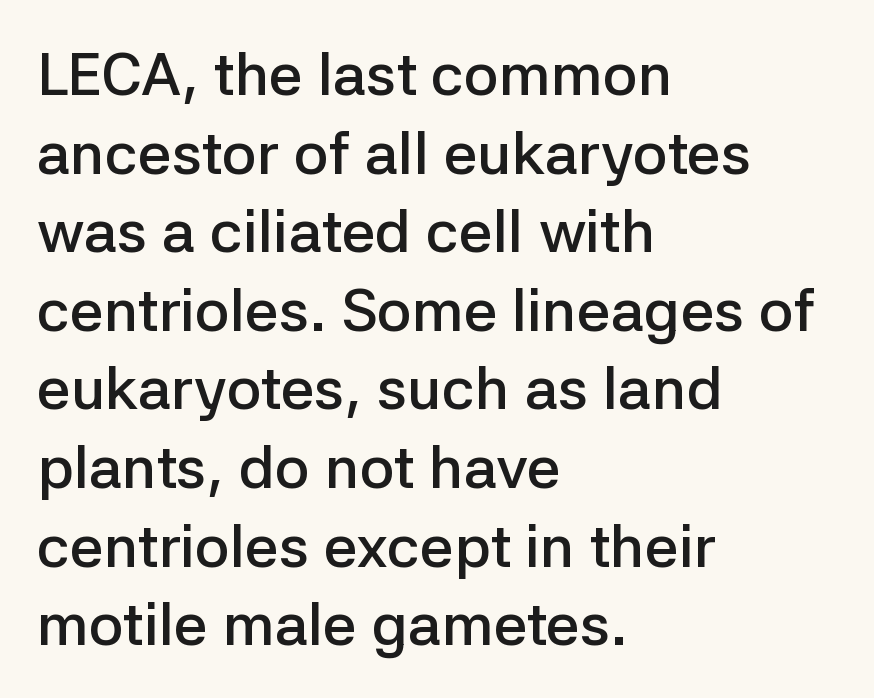
A roman cut, with each character standing at attention. Here the designer chose a conventional face with non-uniform glyph widths. A typesetter would label this face a sans. These words are printed semibold, heavier than regular yet not bold. Each word holds together tightly as a unit, with standard inter-letter gaps. The ragged edge is on the right, which tells us the setting is flush left.
